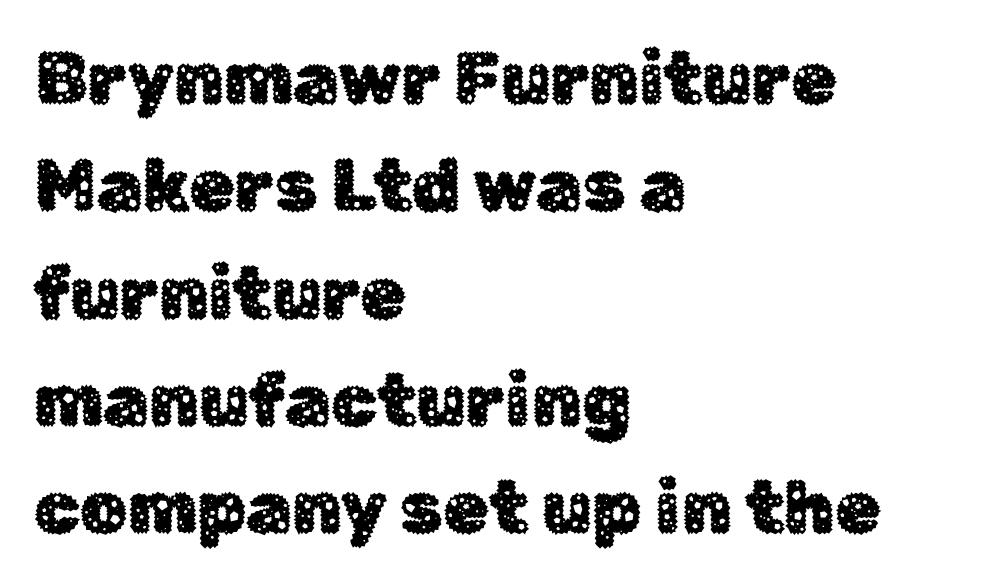
The image shows 74 px sans-serif type, upright; set left-aligned, normal line spacing (1.45x), normal letter spacing, not underlined; low stroke contrast and a medium x-height.
